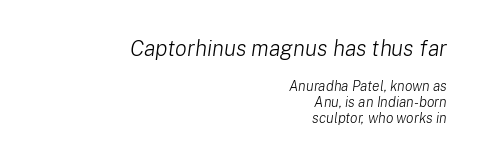
The words here are not underlined. The passage shown is not bold in any degree. This is oblique type, the kind used for emphasis or titles. Compared with typical body copy, the letter spacing here is the same. Notice how the passage keeps a crisp vertical edge on the right only. Quick note: interline space is minimal.
